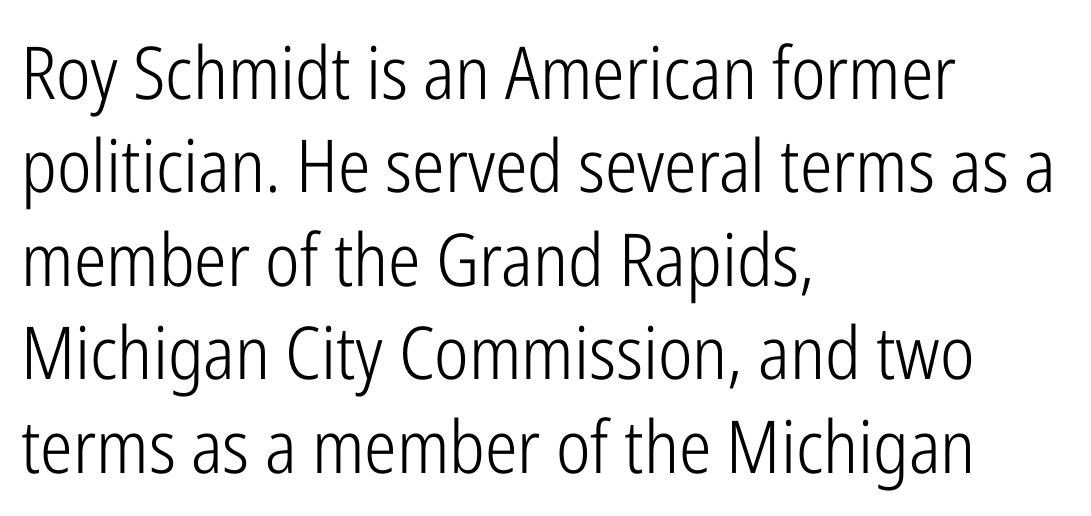
{"serif": "no", "italic": "no", "bold": "no", "weight": "light", "width": "condensed", "stroke_contrast": "low", "x_height": "medium", "monospaced": "no", "underline": "no", "align": "left", "line_spacing": "normal", "line_spacing_ratio": 1.28, "letter_spacing": "normal", "letter_spacing_em": 0.0, "glyph_px": 73}
